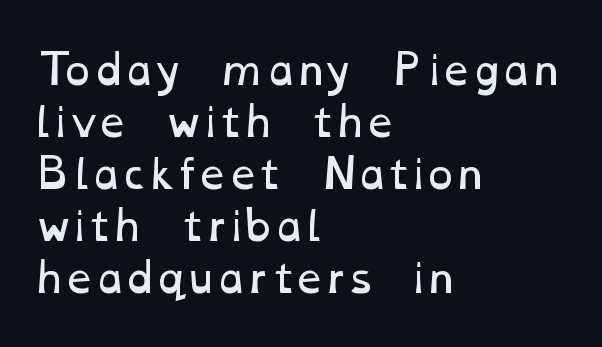
{"bold": "no", "weight": "regular", "width": "wide", "stroke_contrast": "low", "x_height": "medium", "monospaced": "no", "underline": "no", "align": "left", "line_spacing": "normal", "line_spacing_ratio": 1.3, "letter_spacing": "normal", "letter_spacing_em": 0.0, "glyph_px": 40}
